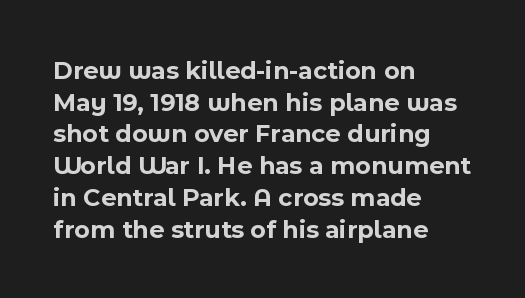
{"italic": "no", "bold": "yes", "underline": "no", "align": "left", "line_spacing_ratio": 1.22, "letter_spacing": "normal", "letter_spacing_em": 0.0, "glyph_px": 26}
